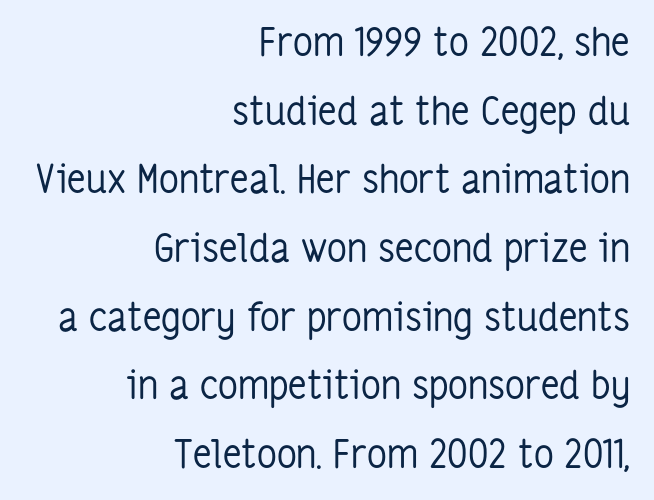
Check under the words: just untouched page. The letters carry no serifs — their stems end cleanly without finishing strokes. Glyph-to-glyph distance matches everyday printed text. Designer's note — italics off, roman on. Think standard paragraph weight, or any step lighter than that. These lines are rendered in a variable-pitch font.
